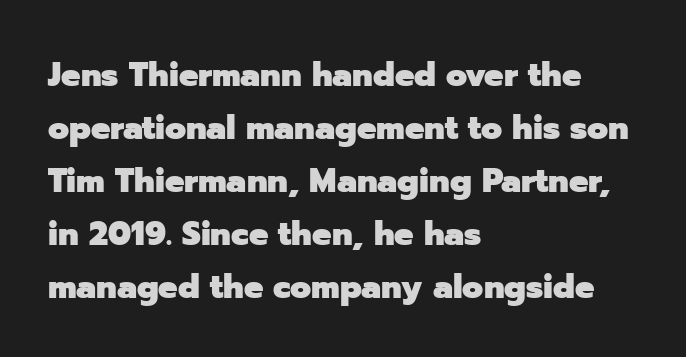
Vertical spacing — default. Are there feet on the stems? There aren't — it's a sans. A classic flush-left, rag-right setting is used for this passage. Varying glyph widths throughout — classic text-font behaviour. The type is set solid horizontally, with unmodified tracking. Lines of text with bare space underneath.
